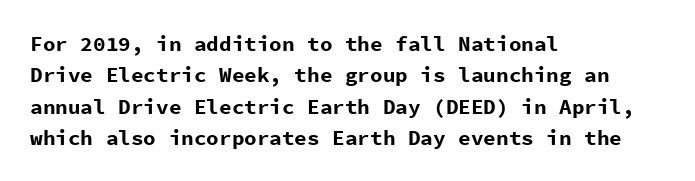
{"italic": "no", "bold": "yes", "underline": "no", "align": "left", "line_spacing": "normal", "line_spacing_ratio": 1.49, "letter_spacing": "normal", "letter_spacing_em": 0.0, "glyph_px": 21}
